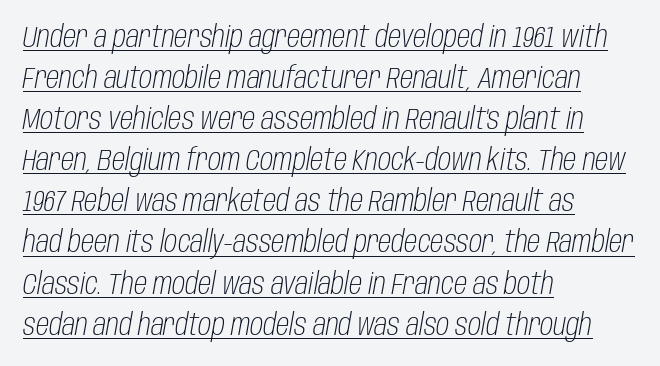
Q: Is the text bold? A: No.
Q: Is the text italic (slanted)? A: Yes, it leans right by about 10 degrees.
Q: Is the text underlined? A: Yes.
Q: How is the paragraph aligned? A: Left-aligned.
Q: Is the spacing between letters normal or unusually wide? A: Normal.
Q: Is the spacing between lines tight, normal or loose? A: Normal.
Q: Width (condensed, normal, or wide)? A: Condensed.
Q: Stroke contrast? A: Low.
Q: x-height? A: Large.
Q: Monospaced? A: No.
